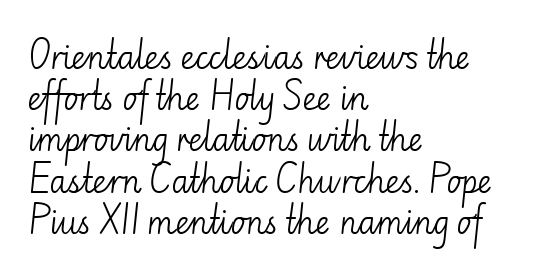
Q: Is the text bold? A: No.
Q: Is the text italic (slanted)? A: Yes.
Q: Is the typeface a serif or a sans-serif typeface? A: Sans-serif.
Q: Is the text underlined? A: No.
Q: How is the paragraph aligned? A: Left-aligned.
Q: Is the spacing between letters normal or unusually wide? A: Normal.
Q: Is the spacing between lines tight, normal or loose? A: Normal.
Q: Width (condensed, normal, or wide)? A: Normal.
Q: Stroke contrast? A: Low.
Q: x-height? A: Small.
Q: Monospaced? A: No.
